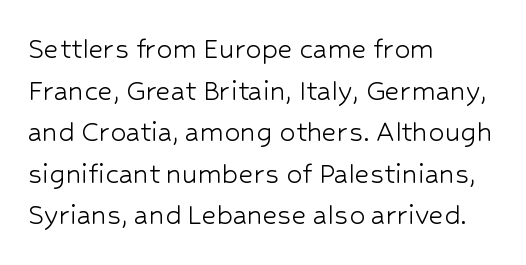
{"serif": "no", "italic": "no", "bold": "no", "weight": "light", "width": "normal", "stroke_contrast": "low", "x_height": "medium", "monospaced": "no", "underline": "no", "align": "left", "line_spacing": "normal", "line_spacing_ratio": 1.3, "letter_spacing": "normal", "letter_spacing_em": 0.0, "glyph_px": 32}
